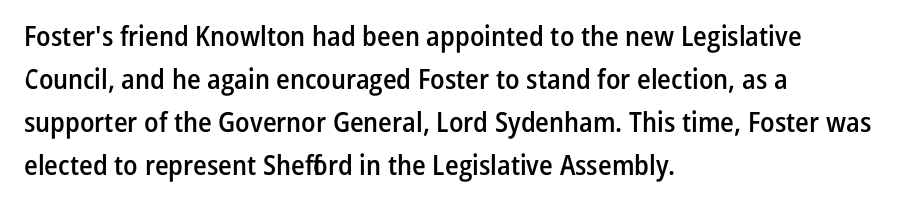
A typesetter would call this proportional, since set widths differ per character. Check the space under the baseline: it is left empty. These lines are set flush left with a ragged right edge. Leading matches the norm, producing a regular column. Does the type have serifs? No, each stem ends abruptly.
